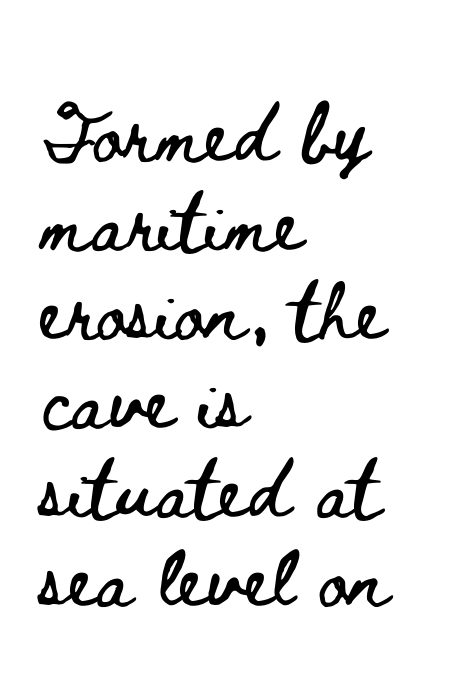
The image shows 73 px wide type; set left-aligned, line spacing 1.22x, normal letter spacing, not underlined; low stroke contrast and a small x-height.
